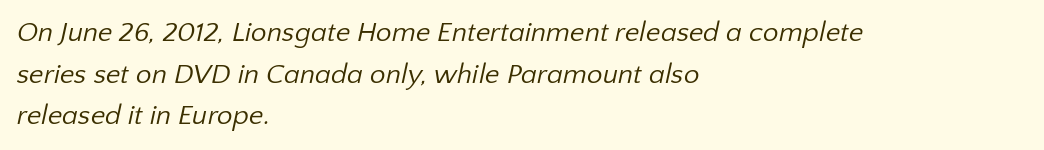
{"serif": "no", "bold": "no", "weight": "regular", "width": "normal", "stroke_contrast": "low", "x_height": "medium", "monospaced": "no", "underline": "no", "align": "left", "line_spacing": "normal", "line_spacing_ratio": 1.49, "letter_spacing": "normal", "letter_spacing_em": 0.0, "glyph_px": 28}
